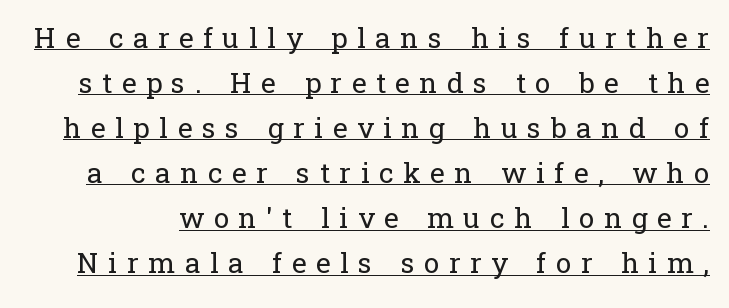
Q: Is the text bold? A: No.
Q: Is the text italic (slanted)? A: No, it is upright.
Q: Is the typeface a serif or a sans-serif typeface? A: Serif.
Q: Is the text underlined? A: Yes.
Q: Is the spacing between letters normal or unusually wide? A: Unusually wide.
Q: Is the spacing between lines tight, normal or loose? A: Normal.
Q: Width (condensed, normal, or wide)? A: Normal.
Q: Stroke contrast? A: Low.
Q: x-height? A: Medium.
Q: Monospaced? A: No.
